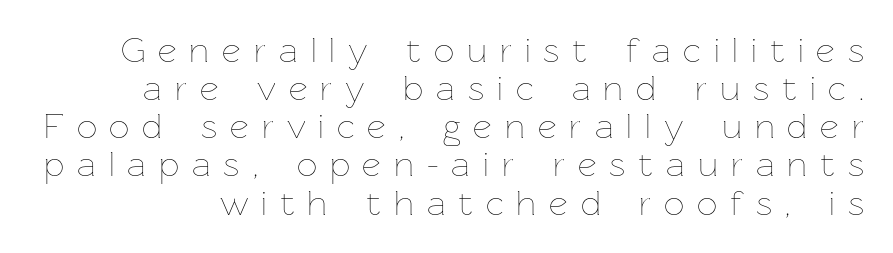
Think of a printed novel: that variable character pitch is what you see here. Every stem runs plumb, perpendicular to the baseline. The space beneath each line is pristine and unruled. The cut favours lightness, reaching ordinary text weight at its darkest. This sample uses expanded letter spacing, leaving extra air between glyphs.
